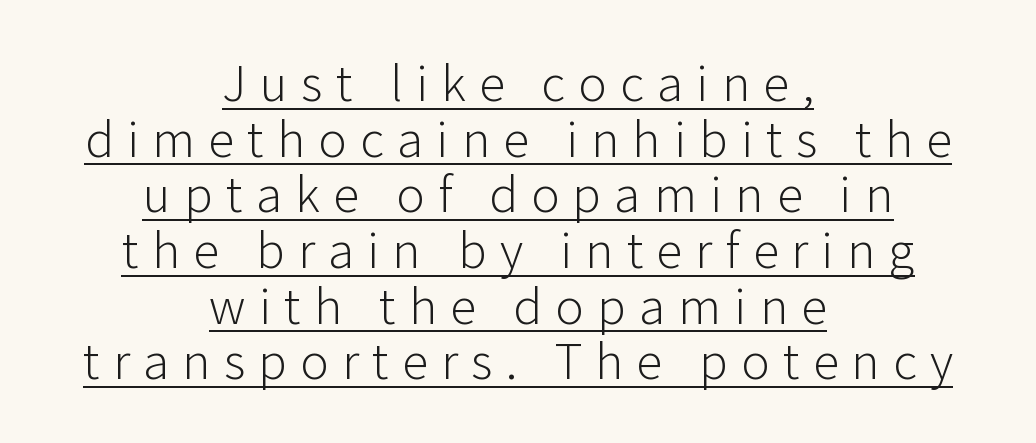
{"serif": "no", "italic": "no", "bold": "no", "weight": "light", "width": "normal", "stroke_contrast": "low", "x_height": "medium", "monospaced": "no", "underline": "yes", "align": "center", "line_spacing": "tight", "line_spacing_ratio": 1.05, "letter_spacing": "wide", "letter_spacing_em": 0.25, "glyph_px": 53}
